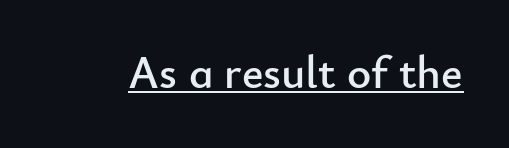
The image shows 46 px sans-serif type, upright; set normal letter spacing, underlined; low stroke contrast and a small x-height.
